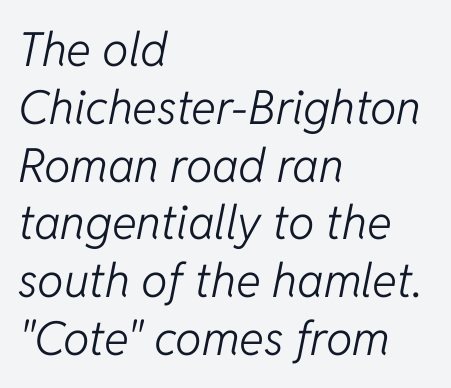
The image shows 47 px light type, italic (leaning right); set left-aligned, line spacing 1.23x, normal letter spacing, not underlined; low stroke contrast and a medium x-height.
